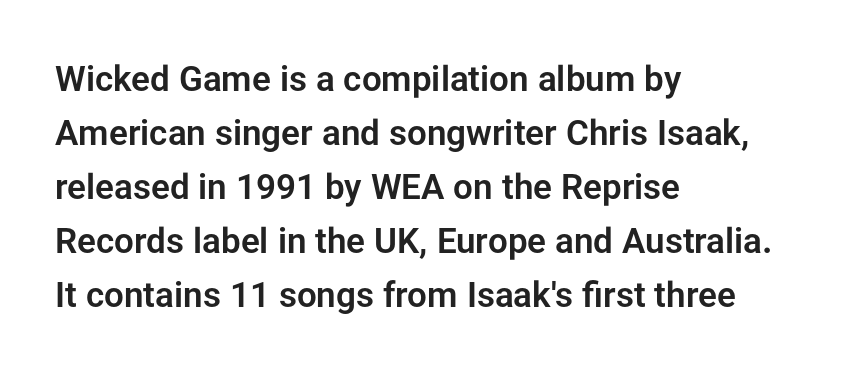
{"serif": "no", "italic": "no", "width": "normal", "stroke_contrast": "low", "x_height": "medium", "monospaced": "no", "underline": "no", "align": "left", "line_spacing": "normal", "line_spacing_ratio": 1.54, "letter_spacing": "normal", "letter_spacing_em": 0.0, "glyph_px": 35}
